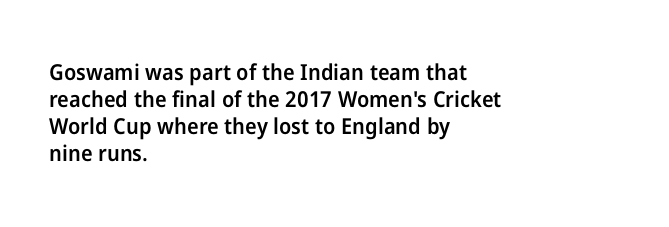
Letters rest on an invisible, unmarked baseline. Notice how the stems are strictly vertical — no italics here. In terms of letterspacing, this is plain default setting. This is moderately heavy type, rendered in semibold. Reading down the block, your eye returns to a fixed left position each line.
